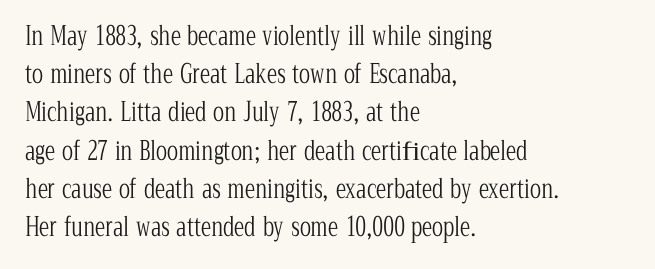
The image shows 26 px text type, upright; set left-aligned, normal line spacing (1.47x), normal letter spacing, not underlined.
